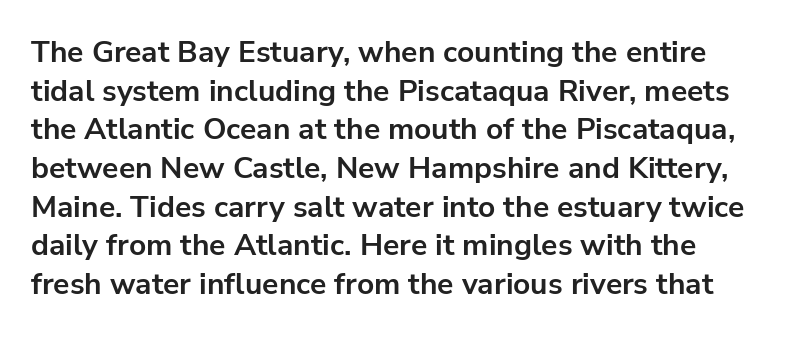
{"serif": "no", "italic": "no", "bold": "yes", "weight": "bold", "width": "normal", "stroke_contrast": "low", "x_height": "medium", "monospaced": "no", "underline": "no", "line_spacing": "normal", "line_spacing_ratio": 1.29, "letter_spacing": "normal", "letter_spacing_em": 0.0, "glyph_px": 30}
